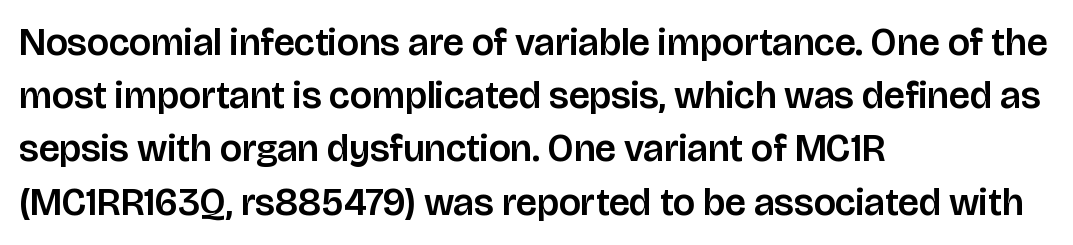
The image shows 38 px sans-serif type, upright; set left-aligned, normal line spacing (1.4x), normal letter spacing, not underlined; low stroke contrast and a large x-height.
